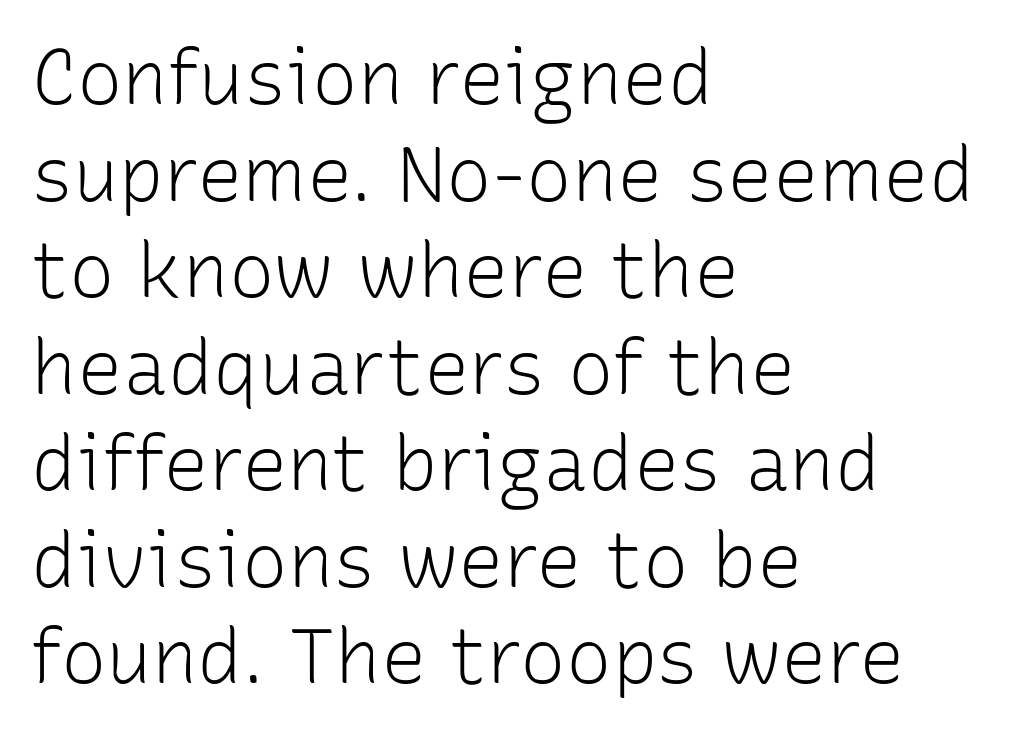
The image shows 76 px light sans-serif type, upright; set left-aligned, normal line spacing (1.27x), normal letter spacing, not underlined; low stroke contrast and a medium x-height.
